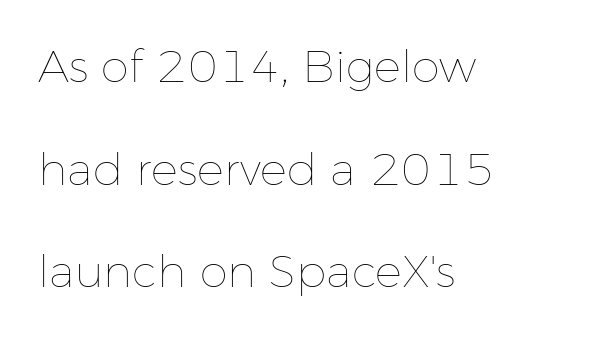
The image shows 45 px thin type, upright; set left-aligned, loose line spacing (2.28x), normal letter spacing, not underlined; low stroke contrast and a medium x-height.
